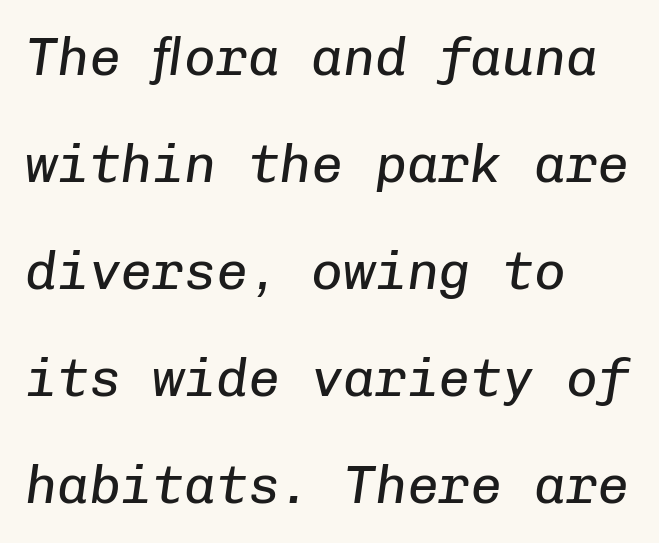
The image shows 53 px regular-weight type, italic (leaning right), monospaced; set left-aligned, loose line spacing (2.02x), normal letter spacing, not underlined; low stroke contrast and a medium x-height.
